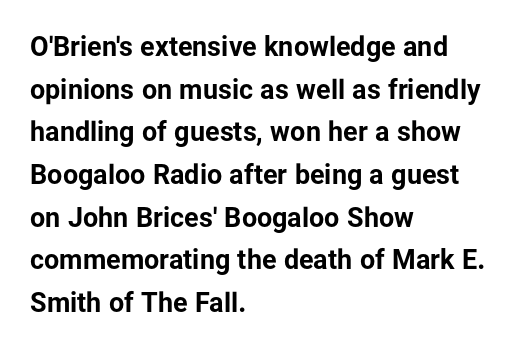
Q: Is the text bold? A: Yes.
Q: Is the text italic (slanted)? A: No, it is upright.
Q: Is the text underlined? A: No.
Q: How is the paragraph aligned? A: Left-aligned.
Q: Is the spacing between letters normal or unusually wide? A: Normal.
Q: Is the spacing between lines tight, normal or loose? A: Normal.
